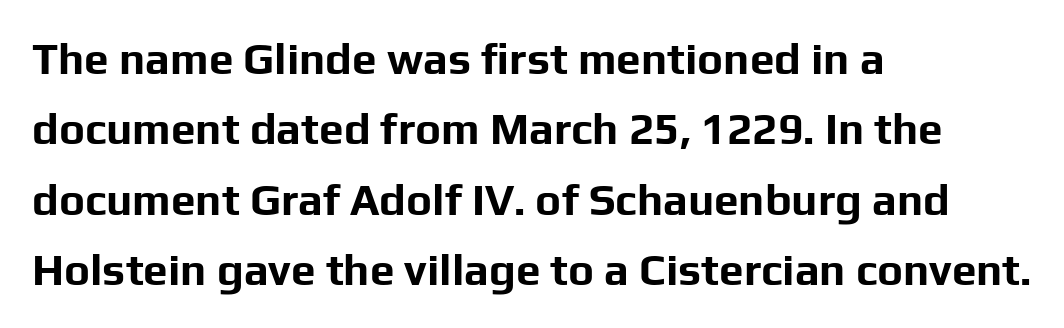
Q: Is the text bold? A: Yes.
Q: Is the text italic (slanted)? A: No, it is upright.
Q: Is the typeface a serif or a sans-serif typeface? A: Sans-serif.
Q: Is the text underlined? A: No.
Q: How is the paragraph aligned? A: Left-aligned.
Q: Is the spacing between letters normal or unusually wide? A: Normal.
Q: Is the spacing between lines tight, normal or loose? A: Normal.
Q: Width (condensed, normal, or wide)? A: Normal.
Q: Stroke contrast? A: Low.
Q: x-height? A: Medium.
Q: Monospaced? A: No.
